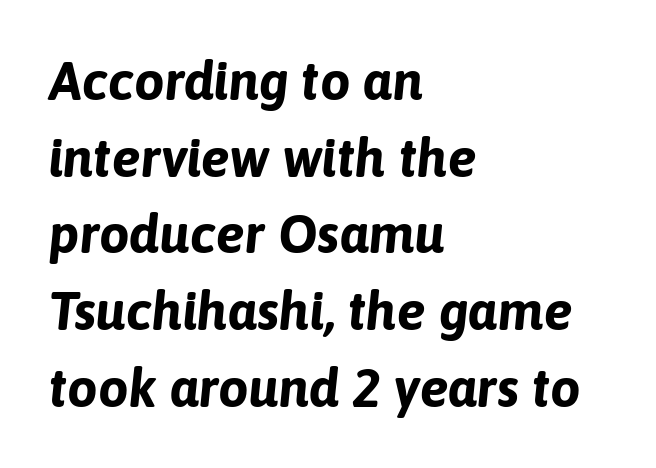
Strong, thick strokes mark this as bold type. Has an underline been added? It has not. The rendering anchors every line to the left-hand side. Compared with typical paragraphs, the rows here are spaced about the same. The type is set solid horizontally, with unmodified tracking.
